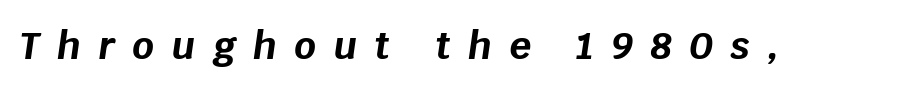
The image shows 38 px bold type, italic (leaning right); set unusually wide letter spacing (+0.46 em), not underlined; low stroke contrast and a large x-height.
